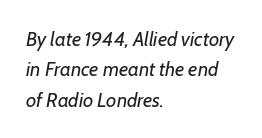
The image shows 20 px text type, italic (leaning right); set left-aligned, normal line spacing (1.52x), normal letter spacing, not underlined.
